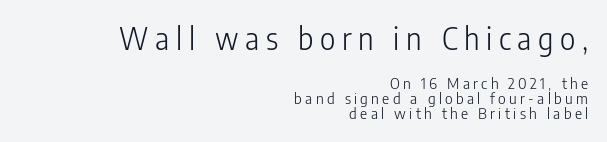
The image shows 30 px light, condensed sans-serif type, upright; set right-aligned, tight line spacing (1.0x), unusually wide letter spacing (+0.22 em), not underlined; the first (top) block is 2.0x larger; low stroke contrast and a medium x-height.
